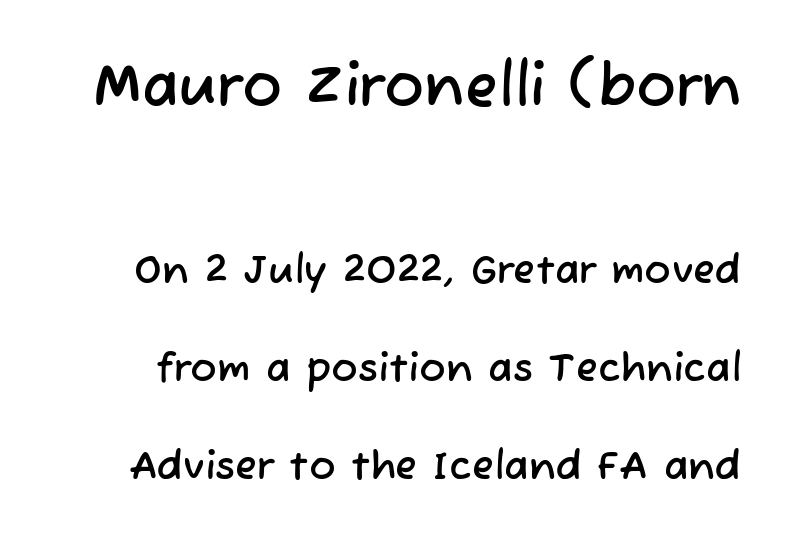
Q: Is the typeface a serif or a sans-serif typeface? A: Sans-serif.
Q: Is the text underlined? A: No.
Q: Is the spacing between letters normal or unusually wide? A: Normal.
Q: Is the spacing between lines tight, normal or loose? A: Loose.
Q: Which block of text is set in a larger size, the first (top) or the second (bottom)? A: The first (top) one.
Q: Width (condensed, normal, or wide)? A: Normal.
Q: Stroke contrast? A: Low.
Q: x-height? A: Medium.
Q: Monospaced? A: No.
